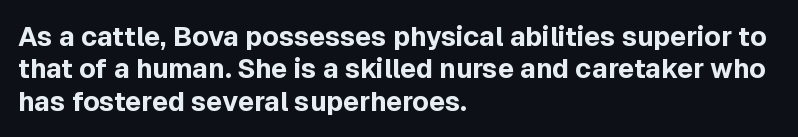
The space directly below the letters is spotless. Heavy-handed strokes throughout: this text is bold. If you drew a ruler down the left edge, every line would touch it. Italic: no, the glyphs are upright roman. Nobody touched the tracking dial on this one.
